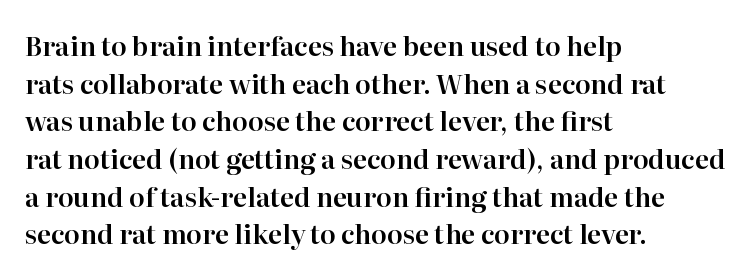
The image shows 26 px text type, upright; set left-aligned, normal line spacing (1.45x), normal letter spacing, not underlined.
